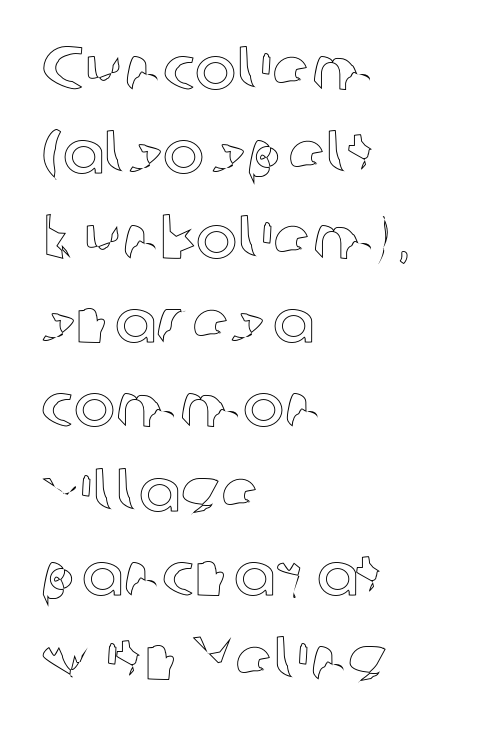
{"italic": "no", "width": "normal", "x_height": "medium", "monospaced": "no", "underline": "no", "align": "left", "line_spacing": "normal", "line_spacing_ratio": 1.36, "letter_spacing": "normal", "letter_spacing_em": 0.0, "glyph_px": 62}
